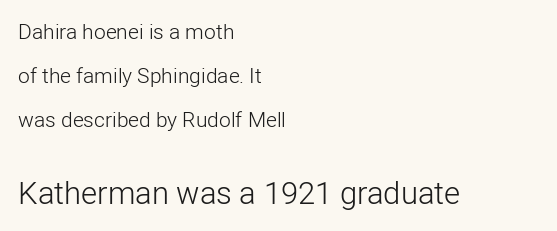
Q: Is the text bold? A: No.
Q: Is the text italic (slanted)? A: No, it is upright.
Q: Is the typeface a serif or a sans-serif typeface? A: Sans-serif.
Q: Is the text underlined? A: No.
Q: How is the paragraph aligned? A: Left-aligned.
Q: Is the spacing between letters normal or unusually wide? A: Normal.
Q: Is the spacing between lines tight, normal or loose? A: Loose.
Q: Which block of text is set in a larger size, the first (top) or the second (bottom)? A: The second (bottom) one.
Q: Width (condensed, normal, or wide)? A: Normal.
Q: Stroke contrast? A: Low.
Q: x-height? A: Medium.
Q: Monospaced? A: No.
